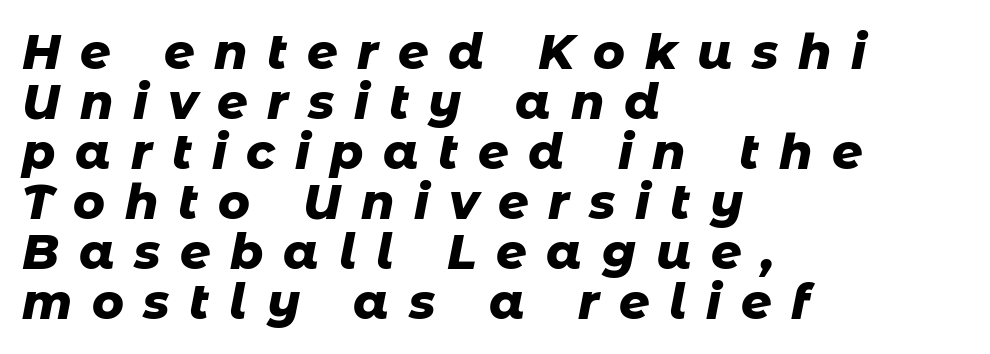
Q: Is the text bold? A: Yes.
Q: Is the text italic (slanted)? A: Yes, it leans right by about 11 degrees.
Q: Is the text underlined? A: No.
Q: How is the paragraph aligned? A: Left-aligned.
Q: Is the spacing between letters normal or unusually wide? A: Unusually wide.
Q: Is the spacing between lines tight, normal or loose? A: Tight.
Q: Width (condensed, normal, or wide)? A: Normal.
Q: Stroke contrast? A: Low.
Q: x-height? A: Medium.
Q: Monospaced? A: No.
